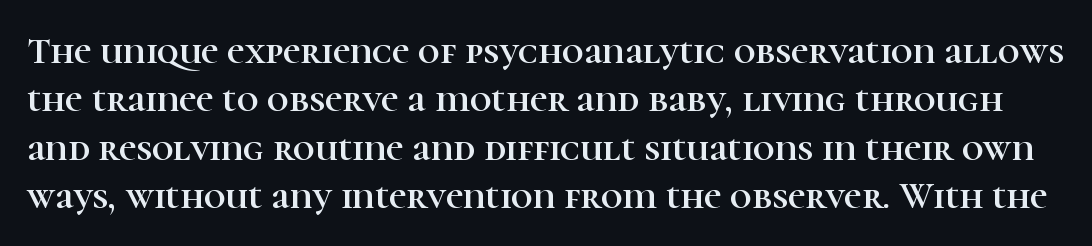
{"serif": "yes", "italic": "no", "width": "normal", "stroke_contrast": "high", "x_height": "medium", "monospaced": "no", "underline": "no", "line_spacing": "normal", "line_spacing_ratio": 1.27, "letter_spacing": "normal", "letter_spacing_em": 0.0, "glyph_px": 38}
